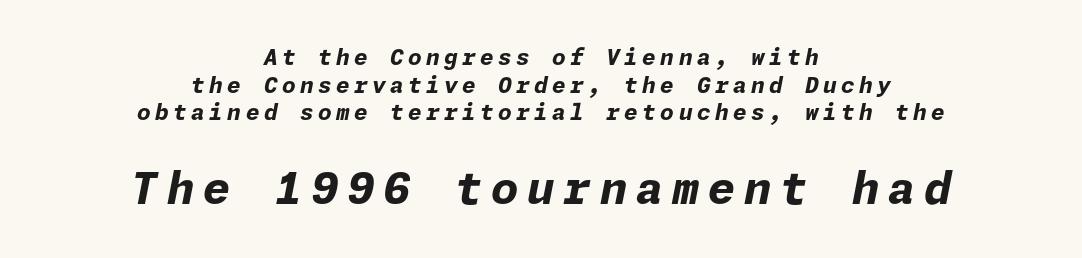
{"italic": "yes", "lean": "right", "slant_degrees": 11, "bold": "yes", "weight": "bold", "width": "normal", "stroke_contrast": "low", "x_height": "medium", "underline": "no", "align": "center", "line_spacing": "normal", "line_spacing_ratio": 1.26, "letter_spacing": "wide", "letter_spacing_em": 0.2, "larger_block": "second", "size_ratio": 2.0, "glyph_px": 44}
